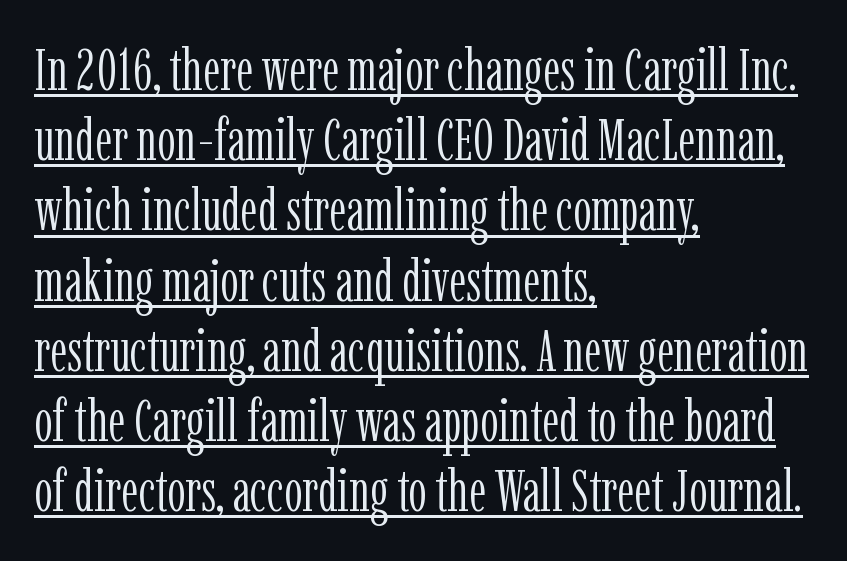
{"serif": "yes", "italic": "no", "bold": "no", "weight": "light", "width": "condensed", "stroke_contrast": "low", "x_height": "medium", "monospaced": "no", "underline": "yes", "align": "left", "line_spacing_ratio": 1.21, "letter_spacing": "normal", "letter_spacing_em": 0.0, "glyph_px": 58}
